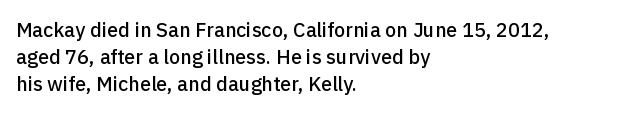
Q: Is the text italic (slanted)? A: No, it is upright.
Q: Is the text underlined? A: No.
Q: How is the paragraph aligned? A: Left-aligned.
Q: Is the spacing between letters normal or unusually wide? A: Normal.
Q: Is the spacing between lines tight, normal or loose? A: Normal.
